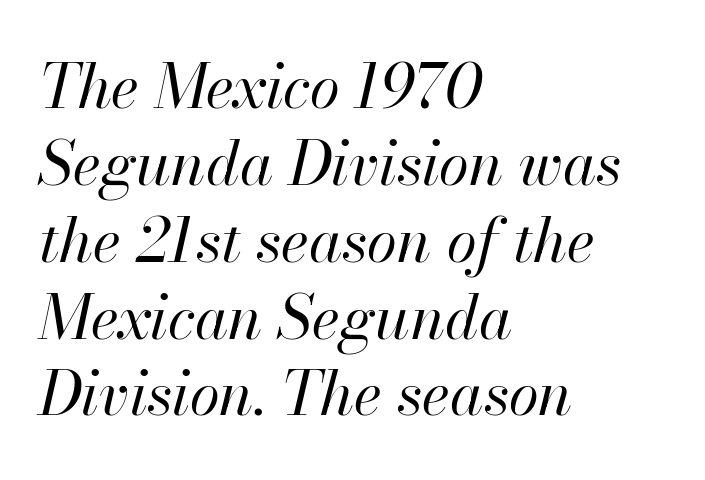
Q: Is the text bold? A: No.
Q: Is the text italic (slanted)? A: Yes, it leans right by about 13 degrees.
Q: Is the text underlined? A: No.
Q: How is the paragraph aligned? A: Left-aligned.
Q: Is the spacing between letters normal or unusually wide? A: Normal.
Q: Is the spacing between lines tight, normal or loose? A: Normal.
Q: Width (condensed, normal, or wide)? A: Normal.
Q: Stroke contrast? A: High.
Q: x-height? A: Small.
Q: Monospaced? A: No.
